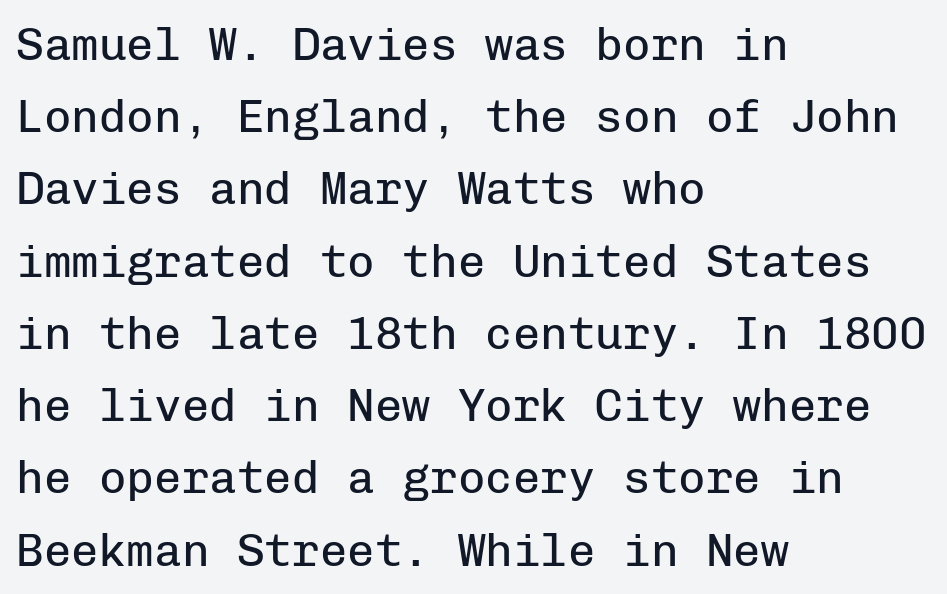
{"serif": "no", "italic": "no", "bold": "no", "weight": "regular", "width": "normal", "stroke_contrast": "low", "x_height": "medium", "monospaced": "yes", "underline": "no", "align": "left", "line_spacing": "normal", "line_spacing_ratio": 1.57, "letter_spacing": "normal", "letter_spacing_em": 0.0, "glyph_px": 46}
